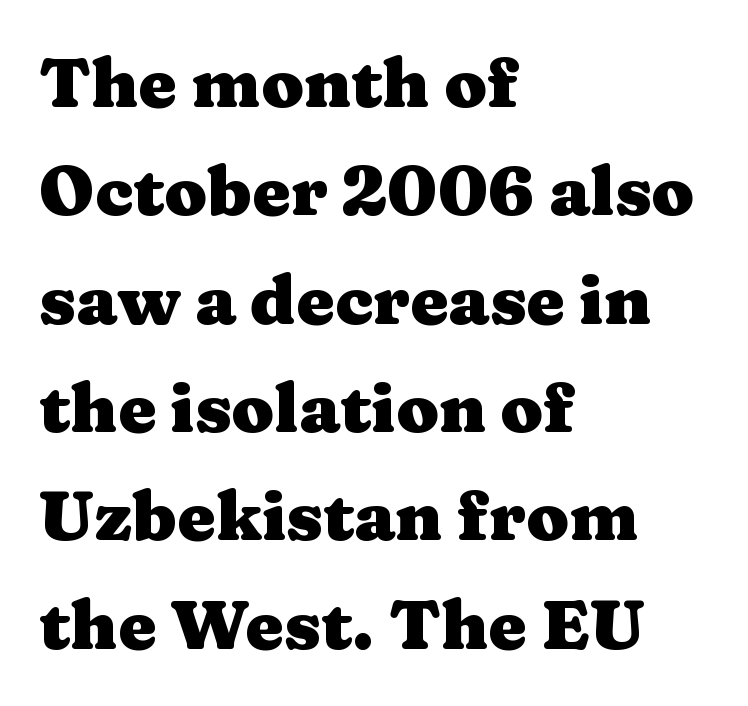
{"serif": "yes", "italic": "no", "bold": "yes", "weight": "heavy", "width": "wide", "stroke_contrast": "medium", "x_height": "medium", "monospaced": "no", "underline": "no", "align": "left", "line_spacing": "normal", "line_spacing_ratio": 1.57, "letter_spacing": "normal", "letter_spacing_em": 0.0, "glyph_px": 69}
